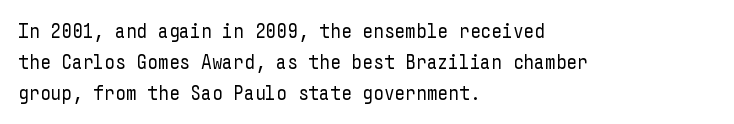
If you drew a line through each stem, it would be perfectly vertical. Leftover space on each line is placed entirely after the last word. The vertical gap from one line to the next is medium. The specimen omits any rule beneath the text block's lines.
